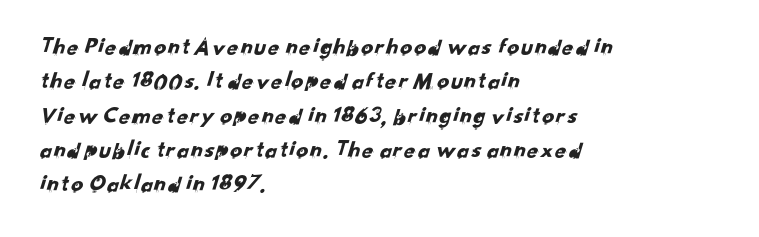
Q: Is the text underlined? A: No.
Q: How is the paragraph aligned? A: Left-aligned.
Q: Is the spacing between letters normal or unusually wide? A: Normal.
Q: Is the spacing between lines tight, normal or loose? A: Normal.
